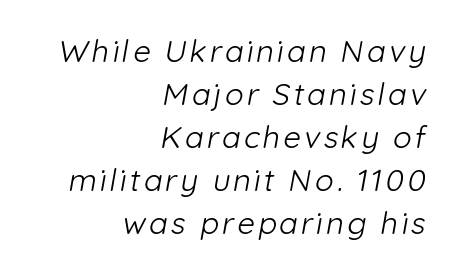
Quick note: underline off. The line-height multiplier appears to be the usual default. Each line ends at the same right margin while the left side varies. Character widths vary here, with narrow letters taking less room than wide ones.
